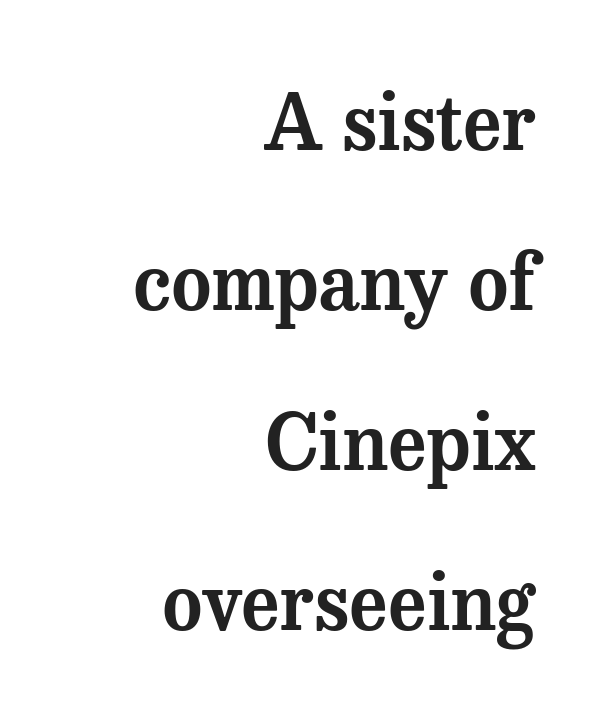
The rendering uses a large line-height, opening up the rows. A bare baseline throughout the passage. Tall strokes in this sample are plumb rather than angled. Each letter keeps its own natural width here, so spacing adapts to shape. Which margin do the lines hug? The right one — the left edge is uneven.
